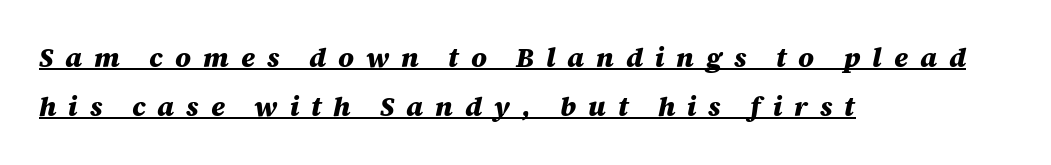
{"italic": "yes", "lean": "right", "slant_degrees": 12, "bold": "yes", "underline": "yes", "align": "left", "line_spacing_ratio": 1.8, "letter_spacing": "wide", "letter_spacing_em": 0.44, "glyph_px": 27}
